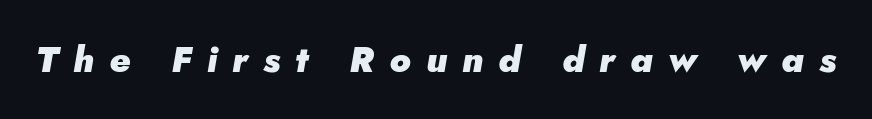
The image shows 36 px heavy type, italic (leaning right); set unusually wide letter spacing (+0.42 em), not underlined; low stroke contrast and a small x-height.
